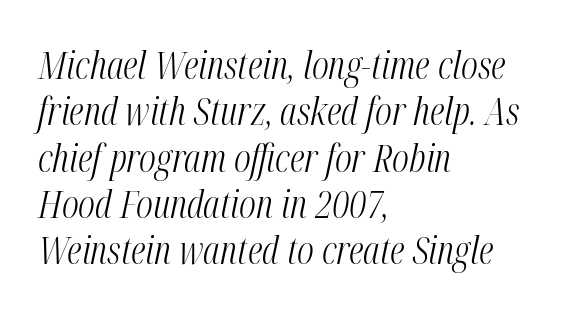
{"italic": "yes", "lean": "right", "slant_degrees": 12, "bold": "no", "weight": "light", "width": "condensed", "stroke_contrast": "medium", "x_height": "medium", "monospaced": "no", "underline": "no", "align": "left", "line_spacing_ratio": 1.22, "letter_spacing": "normal", "letter_spacing_em": 0.0, "glyph_px": 38}
